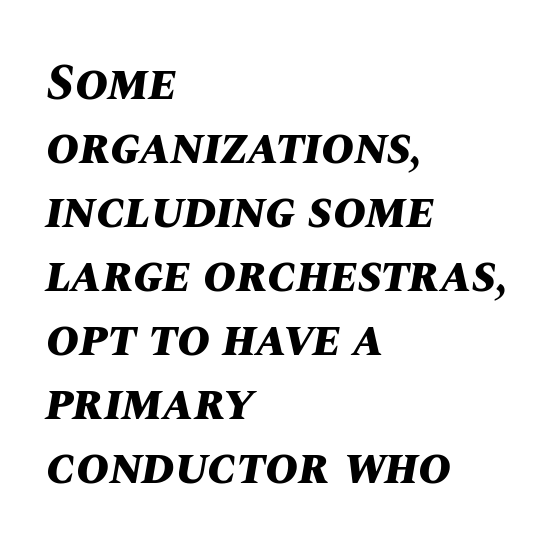
{"italic": "yes", "lean": "right", "slant_degrees": 10, "bold": "yes", "weight": "bold", "width": "normal", "stroke_contrast": "medium", "x_height": "large", "monospaced": "no", "underline": "no", "align": "left", "line_spacing": "normal", "line_spacing_ratio": 1.28, "letter_spacing": "normal", "letter_spacing_em": 0.0, "glyph_px": 50}
